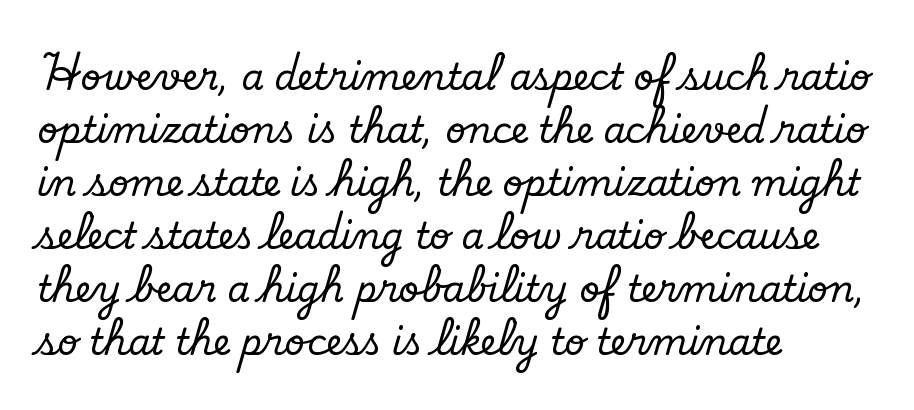
The image shows 36 px serif type; set left-aligned, normal line spacing (1.47x), normal letter spacing, not underlined; low stroke contrast and a small x-height.
